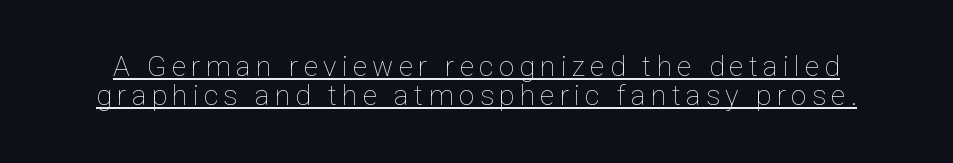
Q: Is the text bold? A: No.
Q: Is the text italic (slanted)? A: No, it is upright.
Q: Is the text underlined? A: Yes.
Q: Is the spacing between lines tight, normal or loose? A: Tight.
Q: Width (condensed, normal, or wide)? A: Normal.
Q: Stroke contrast? A: Low.
Q: x-height? A: Medium.
Q: Monospaced? A: No.
